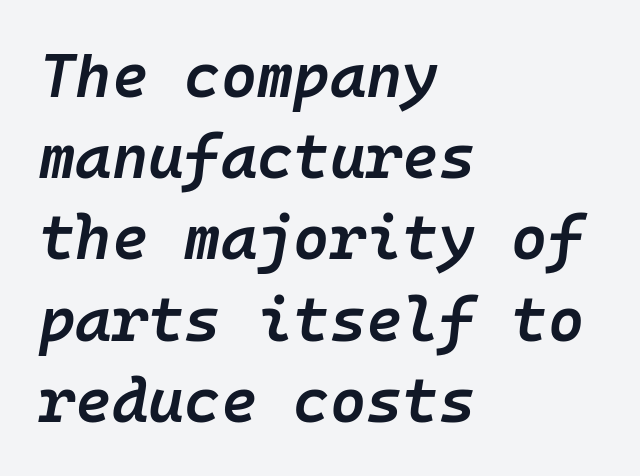
Q: Is the text bold? A: Semi-bold.
Q: Is the text italic (slanted)? A: Yes, it leans right by about 10 degrees.
Q: Is the text underlined? A: No.
Q: How is the paragraph aligned? A: Left-aligned.
Q: Is the spacing between letters normal or unusually wide? A: Normal.
Q: Is the spacing between lines tight, normal or loose? A: Normal.
Q: Width (condensed, normal, or wide)? A: Normal.
Q: Stroke contrast? A: Low.
Q: x-height? A: Medium.
Q: Monospaced? A: Yes.
